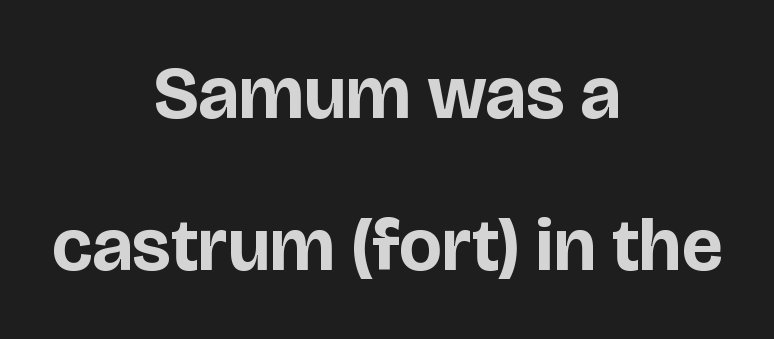
The face used here is rendered with its standard letterfit. You can tell from the bare stems that sans-serif type was used. Ordinary non-slanted type is in use. The rendering uses a bold face; every stroke is thick and dark. Words float on clear page, feet unadorned.
